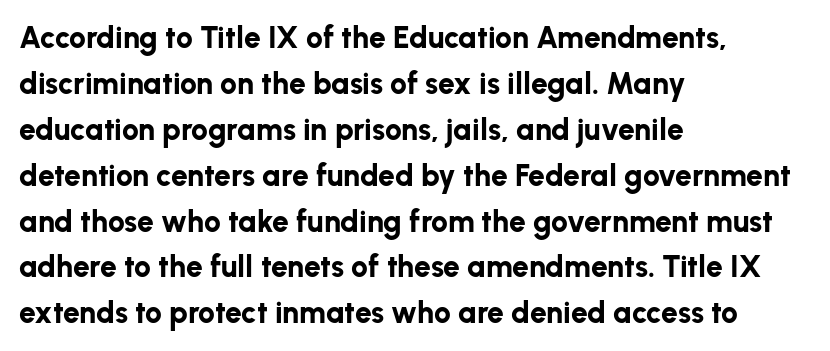
{"serif": "no", "italic": "no", "bold": "yes", "weight": "bold", "width": "normal", "stroke_contrast": "low", "x_height": "medium", "monospaced": "no", "underline": "no", "align": "left", "line_spacing": "normal", "line_spacing_ratio": 1.53, "letter_spacing": "normal", "letter_spacing_em": 0.0, "glyph_px": 30}
